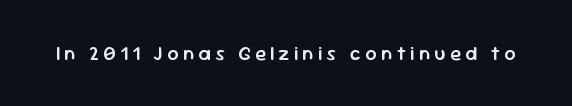
{"italic": "no", "bold": "semi", "underline": "no", "letter_spacing": "wide", "letter_spacing_em": 0.21, "glyph_px": 20}
